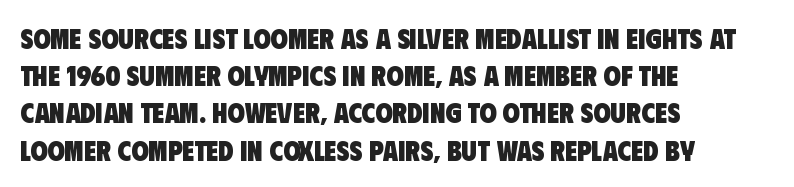
Q: Is the text bold? A: Yes.
Q: Is the typeface a serif or a sans-serif typeface? A: Sans-serif.
Q: Is the text underlined? A: No.
Q: How is the paragraph aligned? A: Left-aligned.
Q: Is the spacing between letters normal or unusually wide? A: Normal.
Q: Is the spacing between lines tight, normal or loose? A: Normal.
Q: Width (condensed, normal, or wide)? A: Condensed.
Q: Stroke contrast? A: Low.
Q: x-height? A: Large.
Q: Monospaced? A: No.
